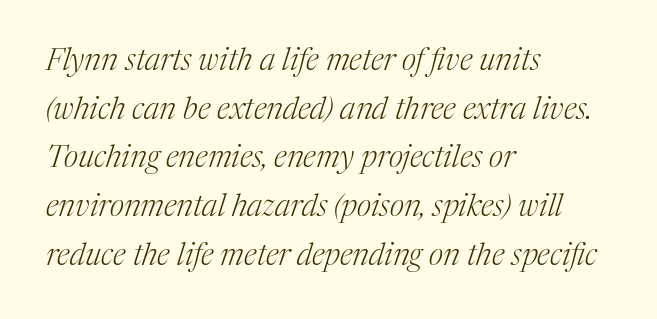
Q: Is the text bold? A: No.
Q: Is the text italic (slanted)? A: Yes, it leans right by about 17 degrees.
Q: Is the typeface a serif or a sans-serif typeface? A: Serif.
Q: Is the text underlined? A: No.
Q: How is the paragraph aligned? A: Left-aligned.
Q: Is the spacing between letters normal or unusually wide? A: Normal.
Q: Is the spacing between lines tight, normal or loose? A: Normal.
Q: Width (condensed, normal, or wide)? A: Normal.
Q: Stroke contrast? A: Medium.
Q: x-height? A: Medium.
Q: Monospaced? A: No.
